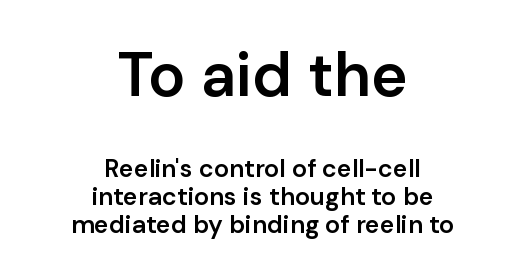
Bare-footed words on every line. No italicization has been applied; the sample stays upright. Tightly led — the rows are bunched. The face used here is a semibold: visibly heavier than regular, lighter than bold. A typesetter would label this face a sans.
